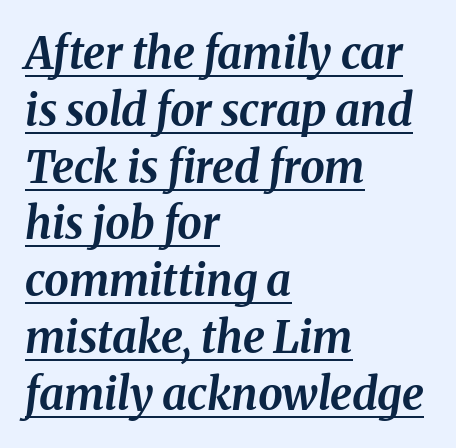
{"italic": "yes", "lean": "right", "slant_degrees": 8, "bold": "yes", "weight": "bold", "width": "normal", "stroke_contrast": "medium", "x_height": "medium", "monospaced": "no", "underline": "yes", "align": "left", "line_spacing": "normal", "line_spacing_ratio": 1.29, "letter_spacing": "normal", "letter_spacing_em": 0.0, "glyph_px": 44}
